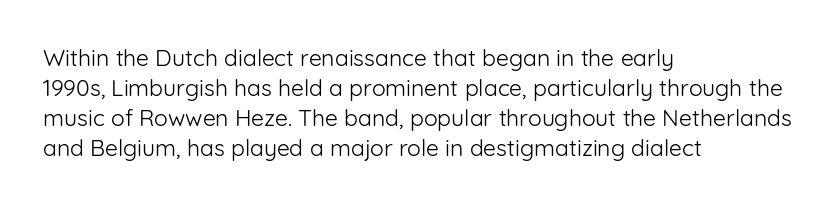
Q: Is the text bold? A: No.
Q: Is the text italic (slanted)? A: No, it is upright.
Q: Is the text underlined? A: No.
Q: How is the paragraph aligned? A: Left-aligned.
Q: Is the spacing between letters normal or unusually wide? A: Normal.
Q: Is the spacing between lines tight, normal or loose? A: Normal.
